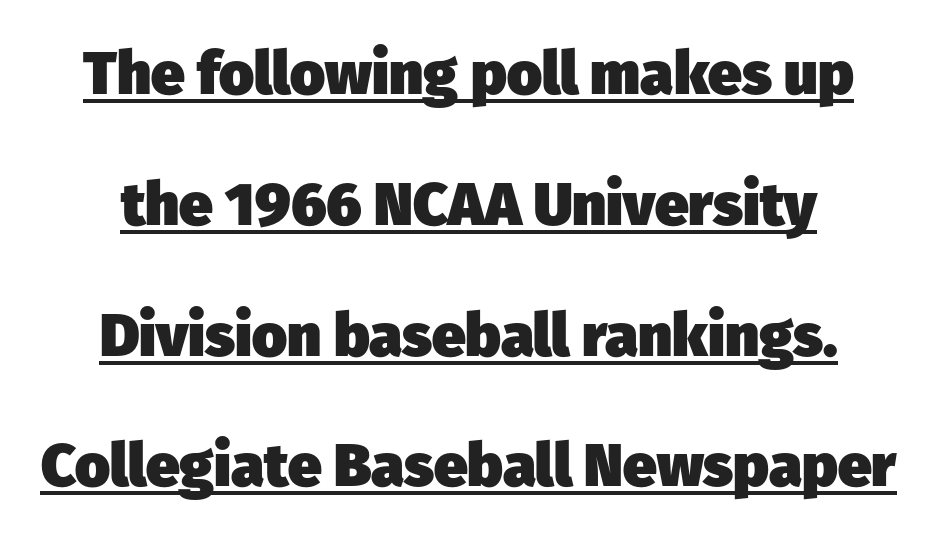
The image shows 60 px heavy sans-serif type; set loose line spacing (2.18x), normal letter spacing, underlined; low stroke contrast and a medium x-height.
